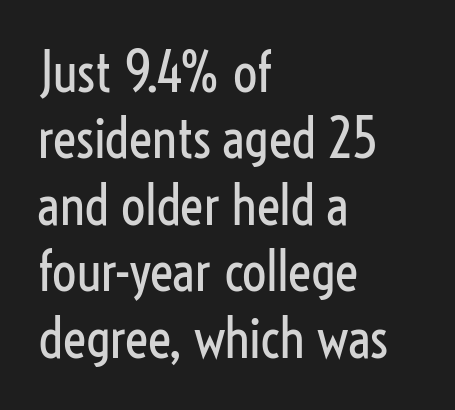
Q: Is the text bold? A: No.
Q: Is the text italic (slanted)? A: No, it is upright.
Q: Is the typeface a serif or a sans-serif typeface? A: Sans-serif.
Q: Is the text underlined? A: No.
Q: How is the paragraph aligned? A: Left-aligned.
Q: Is the spacing between letters normal or unusually wide? A: Normal.
Q: Width (condensed, normal, or wide)? A: Condensed.
Q: Stroke contrast? A: Low.
Q: x-height? A: Medium.
Q: Monospaced? A: No.
